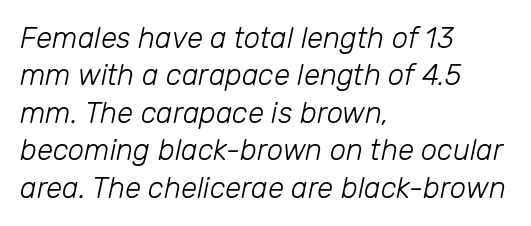
{"italic": "yes", "lean": "right", "slant_degrees": 12, "bold": "no", "weight": "light", "width": "normal", "stroke_contrast": "low", "x_height": "medium", "monospaced": "no", "underline": "no", "align": "left", "line_spacing": "normal", "line_spacing_ratio": 1.29, "letter_spacing": "normal", "letter_spacing_em": 0.0, "glyph_px": 29}
